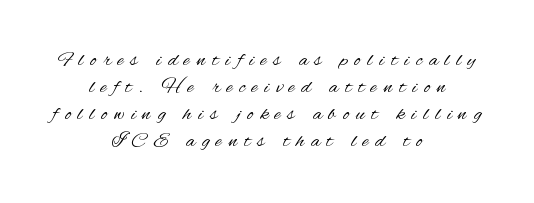
The image shows 21 px text type; set centered, normal line spacing (1.29x), unusually wide letter spacing (+0.33 em), not underlined.
